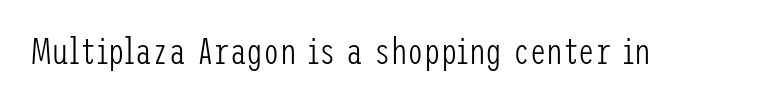
The image shows 37 px light, condensed sans-serif type, upright; set normal letter spacing, not underlined; low stroke contrast and a medium x-height.
